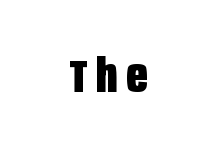
The image shows 46 px heavy, condensed sans-serif type, upright; set not underlined; low stroke contrast and a large x-height.
